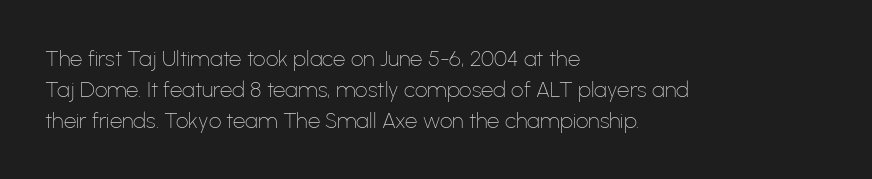
Q: Is the text bold? A: No.
Q: Is the text italic (slanted)? A: No, it is upright.
Q: Is the text underlined? A: No.
Q: How is the paragraph aligned? A: Left-aligned.
Q: Is the spacing between letters normal or unusually wide? A: Normal.
Q: Is the spacing between lines tight, normal or loose? A: Normal.
